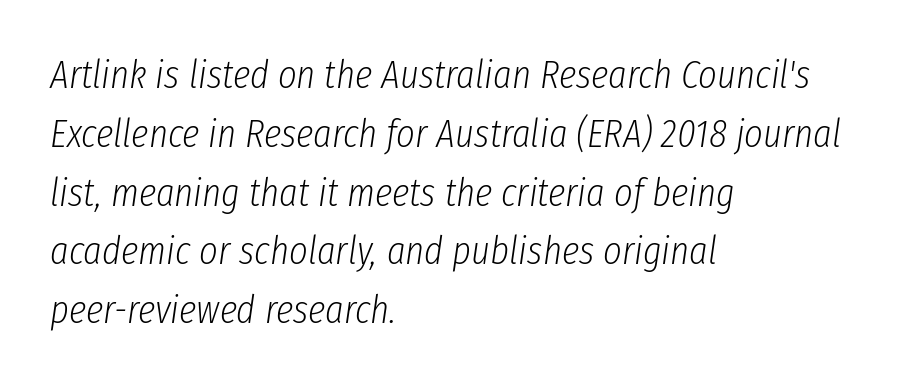
The image shows 40 px light, condensed type, italic (leaning right); set left-aligned, normal line spacing (1.47x), normal letter spacing, not underlined; low stroke contrast and a medium x-height.
